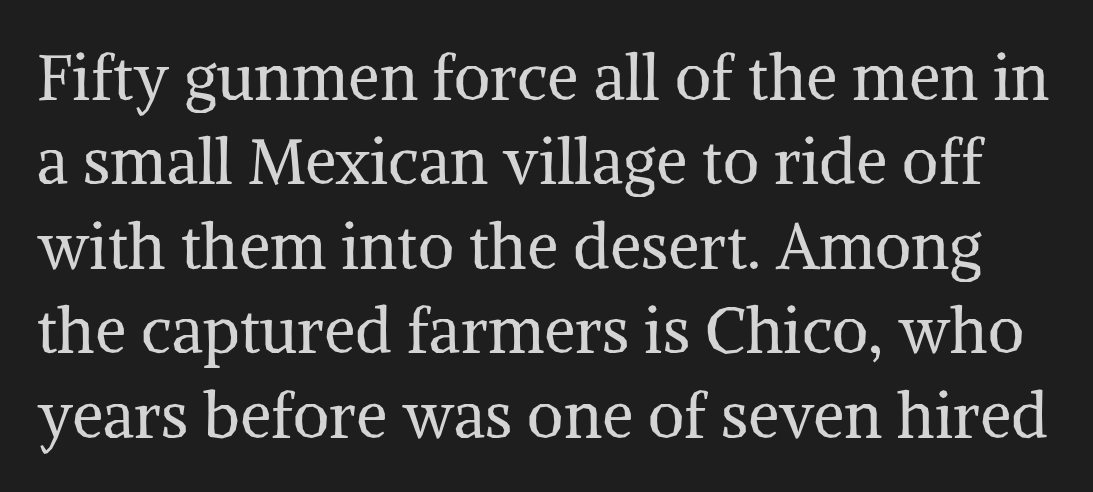
Q: Is the text bold? A: No.
Q: Is the text italic (slanted)? A: No, it is upright.
Q: Is the typeface a serif or a sans-serif typeface? A: Serif.
Q: Is the text underlined? A: No.
Q: Is the spacing between letters normal or unusually wide? A: Normal.
Q: Is the spacing between lines tight, normal or loose? A: Normal.
Q: Width (condensed, normal, or wide)? A: Normal.
Q: Stroke contrast? A: Medium.
Q: x-height? A: Medium.
Q: Monospaced? A: No.
